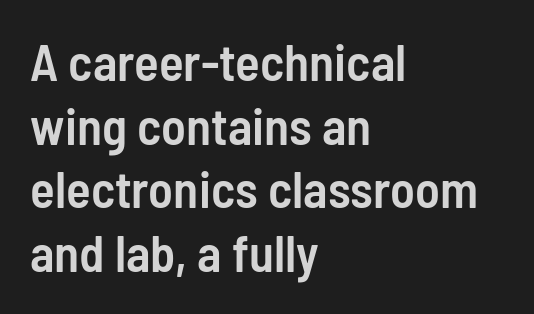
Default kerning and tracking; the words read as compact shapes. The glyphs in this specimen are sans serif. The typesetting leans somewhat heavy: a semibold. Note the varied advance widths — an 'i' is clearly narrower than an 'm'. This sample is left-justified, so line endings fall wherever the words run out.
